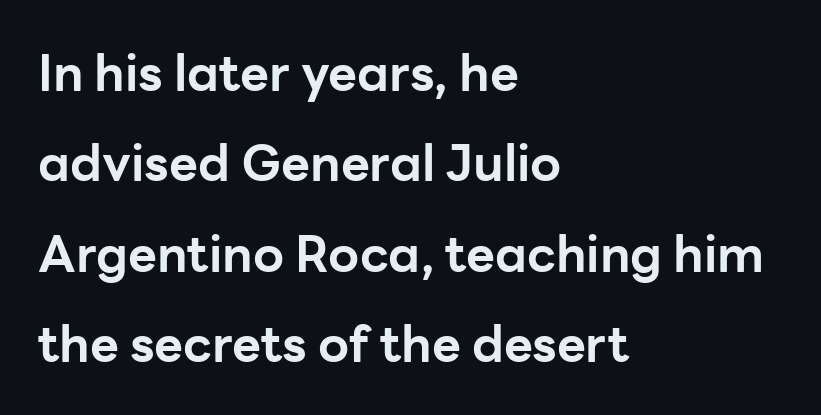
Q: Is the text bold? A: Yes.
Q: Is the text italic (slanted)? A: No, it is upright.
Q: Is the typeface a serif or a sans-serif typeface? A: Sans-serif.
Q: Is the text underlined? A: No.
Q: How is the paragraph aligned? A: Left-aligned.
Q: Is the spacing between letters normal or unusually wide? A: Normal.
Q: Width (condensed, normal, or wide)? A: Normal.
Q: Stroke contrast? A: Low.
Q: x-height? A: Medium.
Q: Monospaced? A: No.
